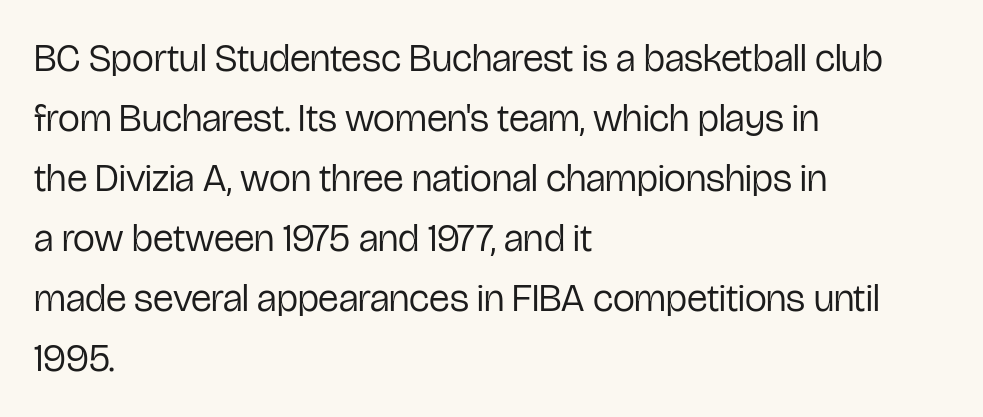
Typeset ragged right — the left edge is the straight one. The letterforms sit at book weight or below. Does the lettering tilt? It doesn't — this is upright. Does extra space separate the letters? No, they use regular spacing. The line-height multiplier appears to be the usual default. Proportional: the letters do not fall into vertical columns.
